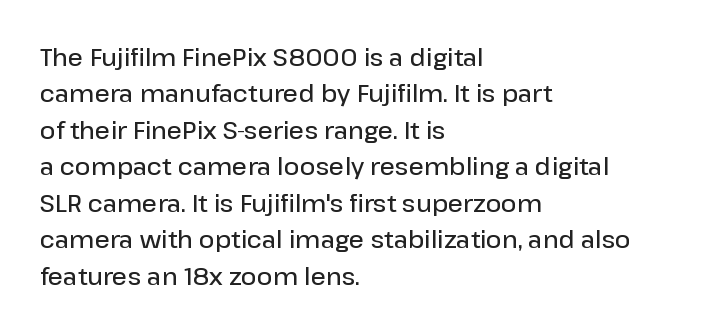
Q: Is the text bold? A: Semi-bold.
Q: Is the text italic (slanted)? A: No, it is upright.
Q: Is the text underlined? A: No.
Q: How is the paragraph aligned? A: Left-aligned.
Q: Is the spacing between letters normal or unusually wide? A: Normal.
Q: Is the spacing between lines tight, normal or loose? A: Normal.
